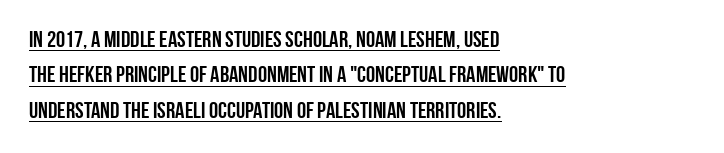
The image shows 23 px bold type, upright; set left-aligned, normal line spacing (1.54x), normal letter spacing, underlined.
